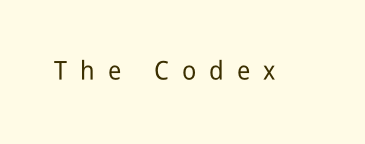
Q: Is the text italic (slanted)? A: No, it is upright.
Q: Is the text underlined? A: No.
Q: Is the spacing between letters normal or unusually wide? A: Unusually wide.
